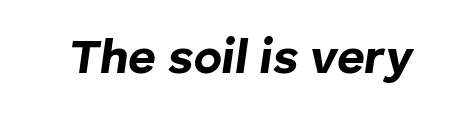
Q: Is the text bold? A: Yes.
Q: Is the text italic (slanted)? A: Yes, it leans right by about 8 degrees.
Q: Is the text underlined? A: No.
Q: Is the spacing between letters normal or unusually wide? A: Normal.
Q: Width (condensed, normal, or wide)? A: Normal.
Q: Stroke contrast? A: Low.
Q: x-height? A: Medium.
Q: Monospaced? A: No.
